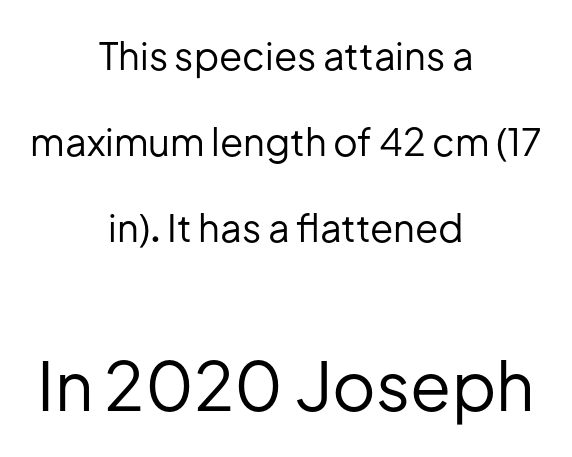
Q: Is the text bold? A: No.
Q: Is the text italic (slanted)? A: No, it is upright.
Q: Is the typeface a serif or a sans-serif typeface? A: Sans-serif.
Q: Is the text underlined? A: No.
Q: How is the paragraph aligned? A: Centered.
Q: Is the spacing between letters normal or unusually wide? A: Normal.
Q: Is the spacing between lines tight, normal or loose? A: Loose.
Q: Which block of text is set in a larger size, the first (top) or the second (bottom)? A: The second (bottom) one.
Q: Width (condensed, normal, or wide)? A: Normal.
Q: Stroke contrast? A: Low.
Q: x-height? A: Medium.
Q: Monospaced? A: No.
